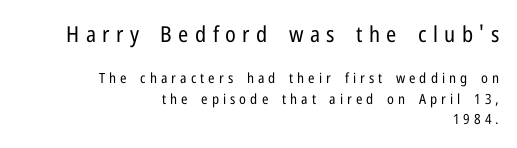
{"italic": "no", "bold": "no", "underline": "no", "align": "right", "line_spacing": "normal", "line_spacing_ratio": 1.47, "letter_spacing": "wide", "letter_spacing_em": 0.29, "larger_block": "first", "size_ratio": 1.57, "glyph_px": 22}
